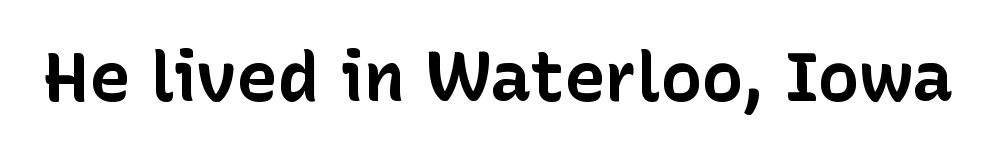
Q: Is the text bold? A: Yes.
Q: Is the text italic (slanted)? A: No, it is upright.
Q: Is the typeface a serif or a sans-serif typeface? A: Sans-serif.
Q: Is the text underlined? A: No.
Q: Is the spacing between letters normal or unusually wide? A: Normal.
Q: Width (condensed, normal, or wide)? A: Normal.
Q: Stroke contrast? A: Low.
Q: x-height? A: Medium.
Q: Monospaced? A: No.
